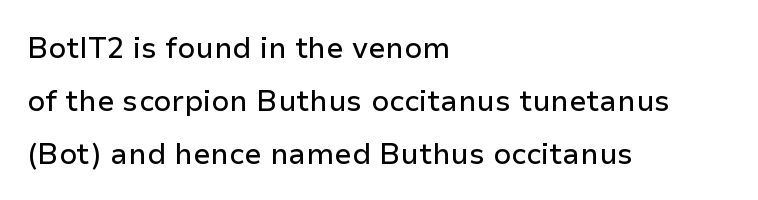
Q: Is the text italic (slanted)? A: No, it is upright.
Q: Is the typeface a serif or a sans-serif typeface? A: Sans-serif.
Q: Is the text underlined? A: No.
Q: How is the paragraph aligned? A: Left-aligned.
Q: Is the spacing between letters normal or unusually wide? A: Normal.
Q: Width (condensed, normal, or wide)? A: Normal.
Q: Stroke contrast? A: Low.
Q: x-height? A: Medium.
Q: Monospaced? A: No.
